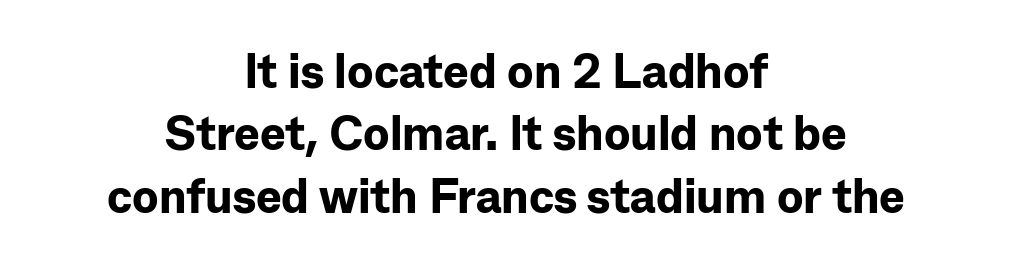
Tracking here is standard; glyphs follow each other at the usual distance. Letters rest on an invisible, unmarked baseline. Italic? Not at all — the glyphs are vertical. Leading: standard. Layout note: lines centered.
